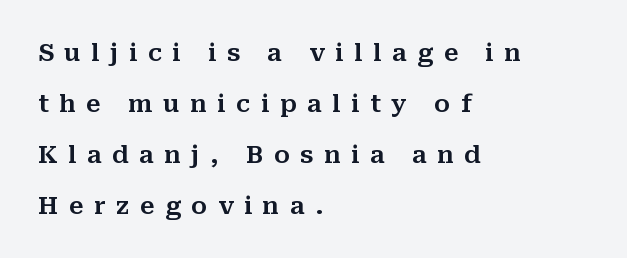
{"italic": "no", "underline": "no", "align": "left", "line_spacing": "loose", "line_spacing_ratio": 2.12, "letter_spacing": "wide", "letter_spacing_em": 0.44, "glyph_px": 24}
